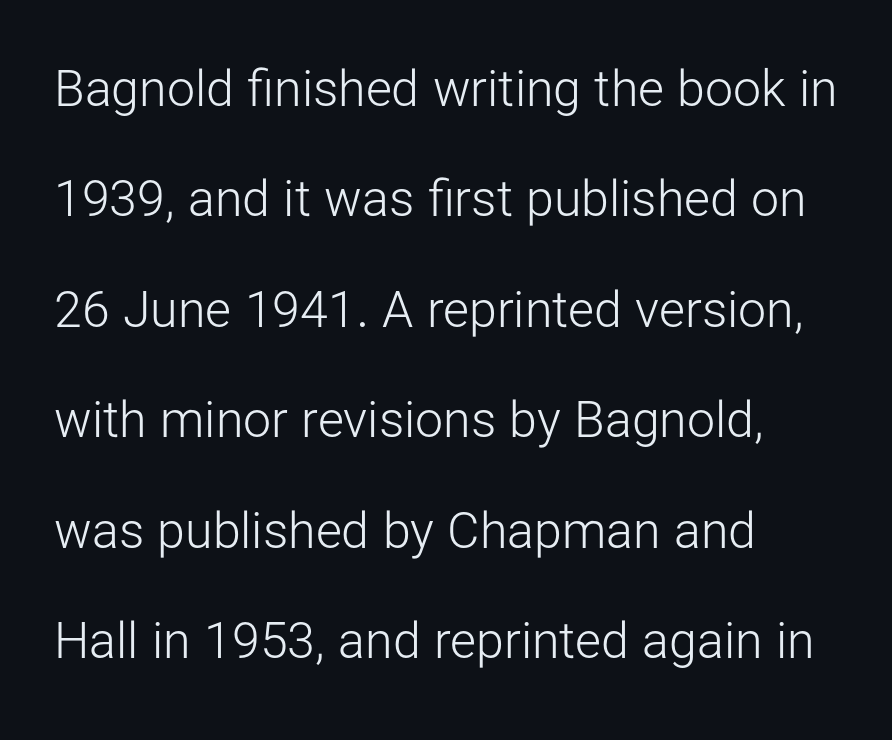
Plain, unruled lines of type. Font category for this specimen: sans-serif. Notice how the stems are strictly vertical — no italics here. This sample uses plain, unmodified letter spacing. A light-to-regular cut is what we see here.
